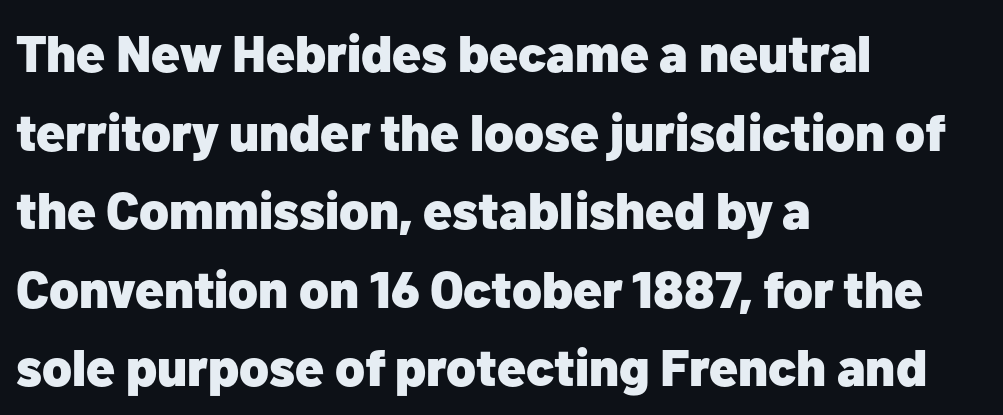
The image shows 52 px heavy sans-serif type, upright; set left-aligned, normal line spacing (1.51x), normal letter spacing, not underlined; low stroke contrast and a medium x-height.
